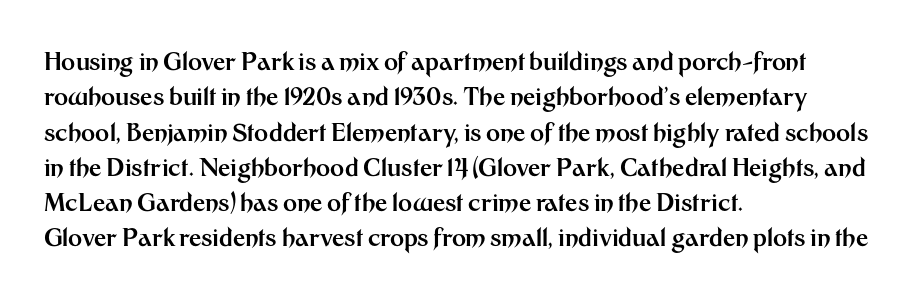
Q: Is the text bold? A: Yes.
Q: Is the text italic (slanted)? A: No, it is upright.
Q: Is the text underlined? A: No.
Q: How is the paragraph aligned? A: Left-aligned.
Q: Is the spacing between letters normal or unusually wide? A: Normal.
Q: Is the spacing between lines tight, normal or loose? A: Normal.
